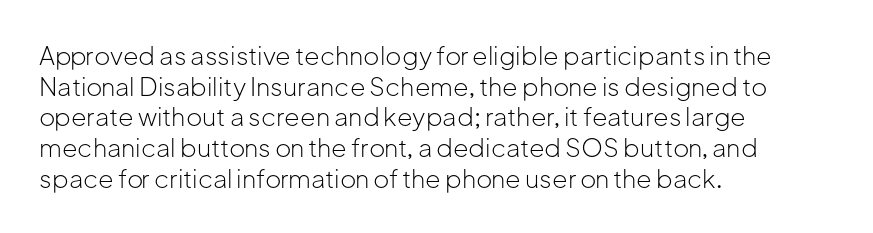
Q: Is the text bold? A: No.
Q: Is the text italic (slanted)? A: No, it is upright.
Q: Is the text underlined? A: No.
Q: How is the paragraph aligned? A: Left-aligned.
Q: Is the spacing between letters normal or unusually wide? A: Normal.
